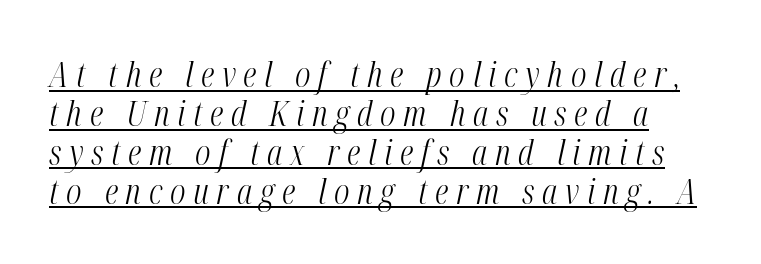
Vertical spacing — tight. The text carries the slant typical of an italic or oblique font. This sample carries an underscore along the baseline area. How are the letters spaced? Widely, with obvious added tracking. The strokes are not fattened; the text isn't bold. Do the characters align in a grid? No, the font is proportional.
